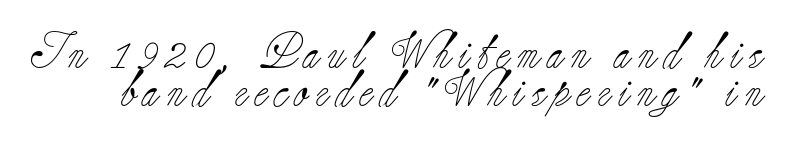
{"serif": "yes", "bold": "no", "weight": "light", "width": "normal", "stroke_contrast": "low", "x_height": "small", "monospaced": "no", "underline": "no", "line_spacing": "tight", "line_spacing_ratio": 1.05, "letter_spacing": "wide", "letter_spacing_em": 0.21, "glyph_px": 36}
